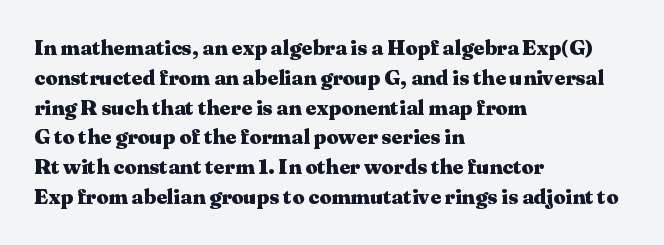
{"italic": "no", "bold": "yes", "underline": "no", "align": "left", "line_spacing": "normal", "line_spacing_ratio": 1.42, "letter_spacing": "normal", "letter_spacing_em": 0.0, "glyph_px": 21}
